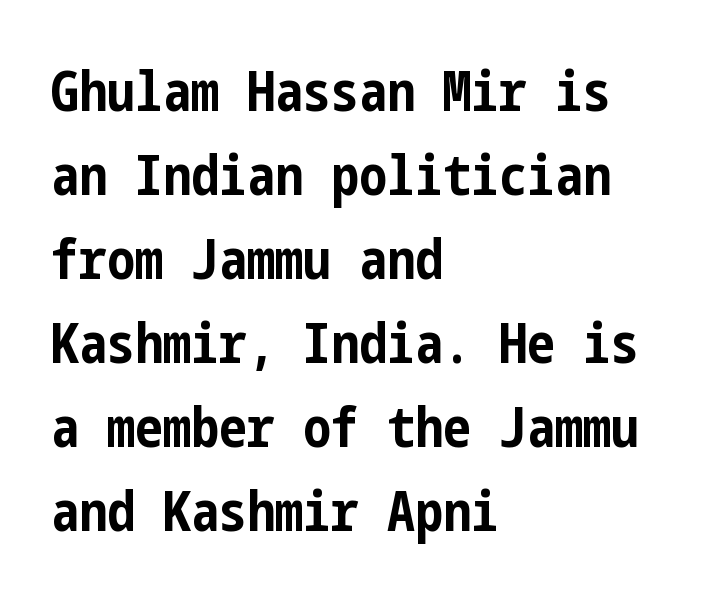
The passage shown is typeset with a sans-serif family. Does the leading feel generous? No, just average. The space beneath each line is pristine and unruled. Honestly, the letter spacing is just normal — you wouldn't notice it.
